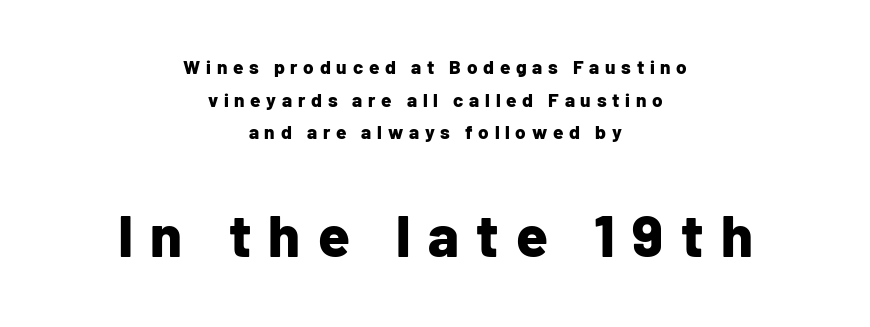
Q: Is the text bold? A: Yes.
Q: Is the text italic (slanted)? A: No, it is upright.
Q: Is the typeface a serif or a sans-serif typeface? A: Sans-serif.
Q: Is the text underlined? A: No.
Q: How is the paragraph aligned? A: Centered.
Q: Is the spacing between letters normal or unusually wide? A: Unusually wide.
Q: Which block of text is set in a larger size, the first (top) or the second (bottom)? A: The second (bottom) one.
Q: Width (condensed, normal, or wide)? A: Normal.
Q: Stroke contrast? A: Low.
Q: x-height? A: Medium.
Q: Monospaced? A: No.
